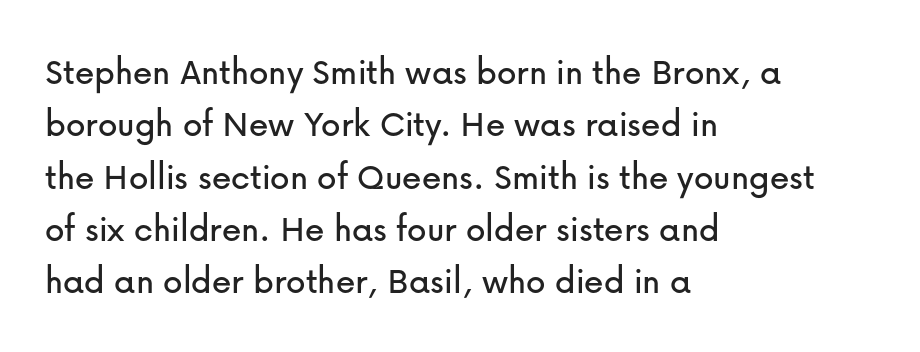
{"serif": "no", "italic": "no", "width": "normal", "stroke_contrast": "low", "x_height": "medium", "monospaced": "no", "underline": "no", "align": "left", "line_spacing": "normal", "line_spacing_ratio": 1.34, "letter_spacing": "normal", "letter_spacing_em": 0.0, "glyph_px": 39}
